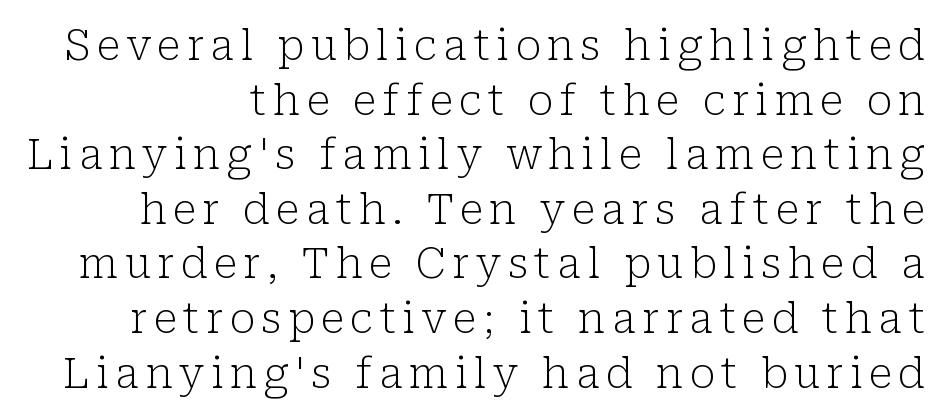
Q: Is the text bold? A: No.
Q: Is the text italic (slanted)? A: No, it is upright.
Q: Is the typeface a serif or a sans-serif typeface? A: Serif.
Q: Is the text underlined? A: No.
Q: Is the spacing between lines tight, normal or loose? A: Normal.
Q: Width (condensed, normal, or wide)? A: Normal.
Q: Stroke contrast? A: Low.
Q: x-height? A: Medium.
Q: Monospaced? A: No.
